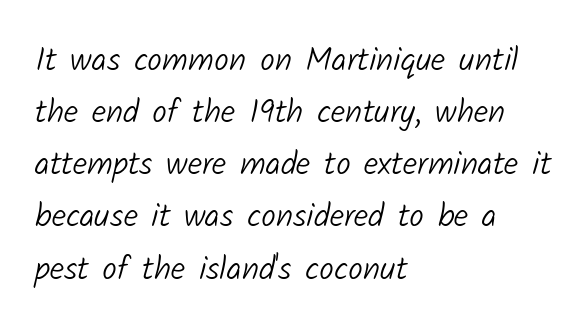
{"serif": "no", "bold": "no", "weight": "light", "width": "normal", "stroke_contrast": "low", "x_height": "medium", "monospaced": "no", "underline": "no", "align": "left", "line_spacing": "normal", "line_spacing_ratio": 1.58, "letter_spacing": "normal", "letter_spacing_em": 0.0, "glyph_px": 33}
